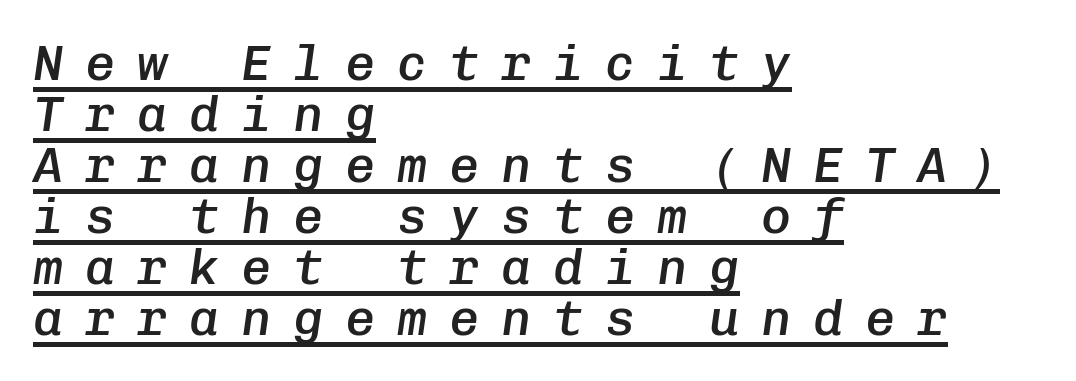
Q: Is the text bold? A: Semi-bold.
Q: Is the text italic (slanted)? A: Yes, it leans right by about 8 degrees.
Q: Is the text underlined? A: Yes.
Q: How is the paragraph aligned? A: Left-aligned.
Q: Is the spacing between letters normal or unusually wide? A: Unusually wide.
Q: Is the spacing between lines tight, normal or loose? A: Tight.
Q: Width (condensed, normal, or wide)? A: Normal.
Q: Stroke contrast? A: Low.
Q: x-height? A: Medium.
Q: Monospaced? A: Yes.
